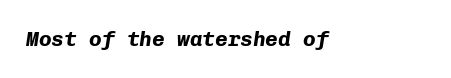
Q: Is the text bold? A: Yes.
Q: Is the text italic (slanted)? A: Yes, it leans right by about 8 degrees.
Q: Is the text underlined? A: No.
Q: Is the spacing between letters normal or unusually wide? A: Normal.
